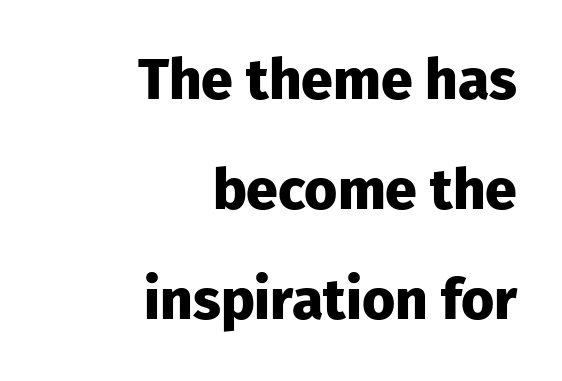
The designer dialed line spacing up above the default. Style check: upright. Does the type have serifs? No, each stem ends abruptly. Inter-character spacing is left at the font's built-in metrics. You could not count columns in this text — the font is proportionally spaced. Alignment: flush right.
